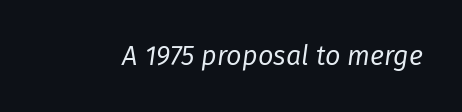
Glance below the letters and you will spot only blank space. The text carries the slant typical of an italic or oblique font. Stroke mass is kept to a normal reading level or below. The passage shown has conventional tracking throughout.
